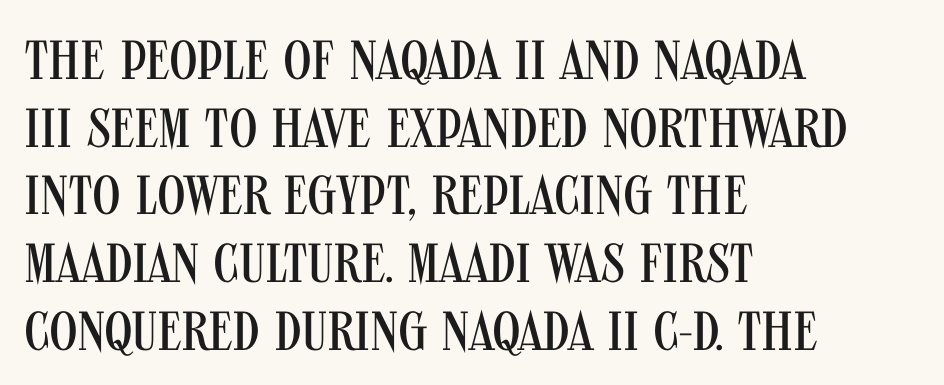
The image shows 55 px regular-weight, condensed sans-serif type, upright; set left-aligned, line spacing 1.23x, normal letter spacing, not underlined; medium stroke contrast and a large x-height.
